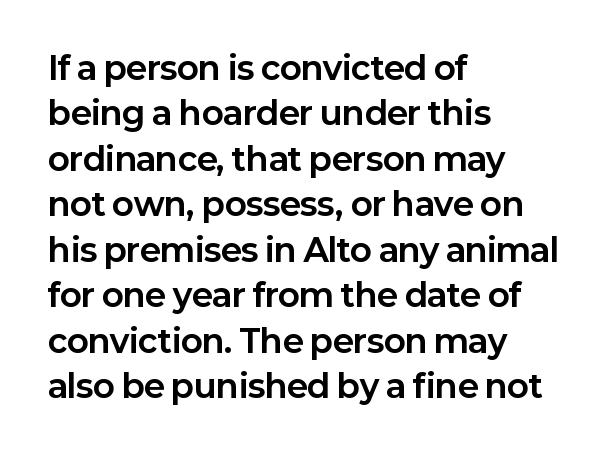
The image shows 32 px bold sans-serif type, upright; set left-aligned, normal line spacing (1.42x), normal letter spacing, not underlined; low stroke contrast and a medium x-height.
